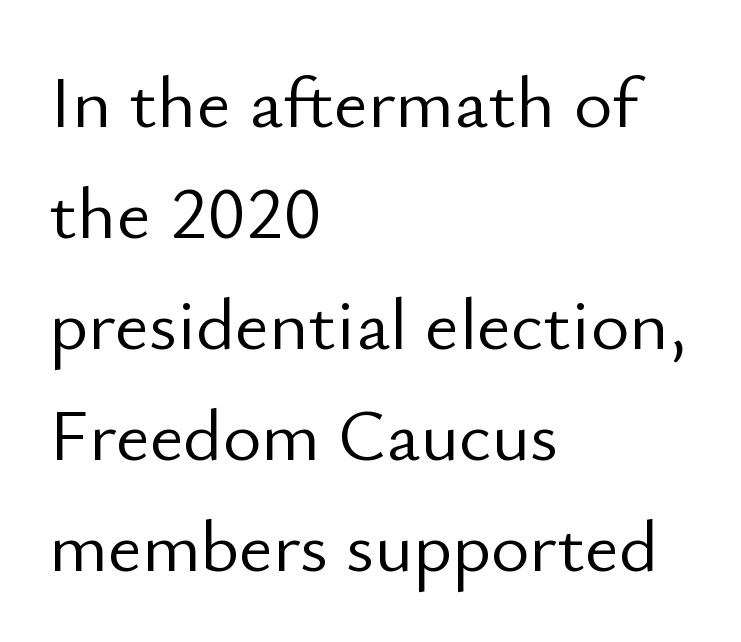
Layout note: lines flush left. Tracking here is standard; glyphs follow each other at the usual distance. The passage shown is typeset with a sans-serif family. Descenders hang freely into open space. Each letter keeps its own natural width here, so spacing adapts to shape. No italicization has been applied; the sample stays upright.
